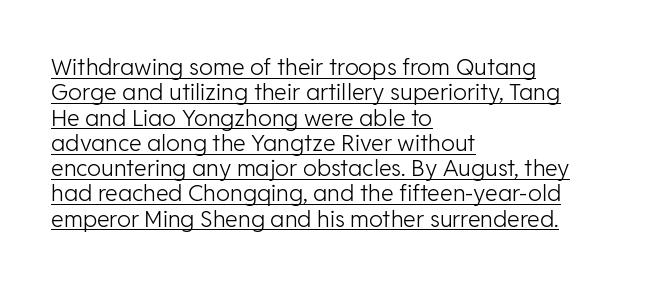
Q: Is the text bold? A: No.
Q: Is the text italic (slanted)? A: No, it is upright.
Q: Is the text underlined? A: Yes.
Q: How is the paragraph aligned? A: Left-aligned.
Q: Is the spacing between letters normal or unusually wide? A: Normal.
Q: Is the spacing between lines tight, normal or loose? A: Tight.
